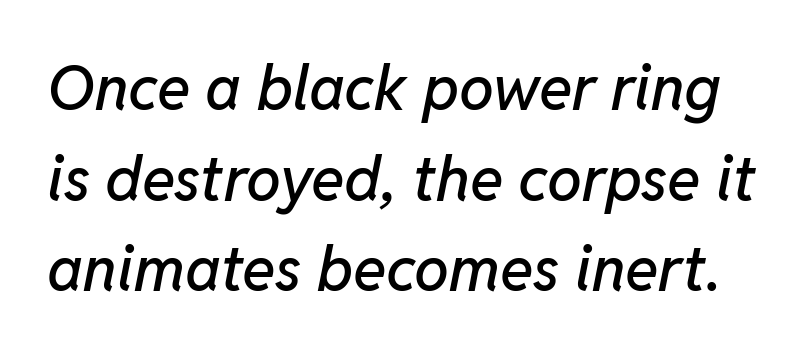
The image shows 62 px text type, italic (leaning right); set normal line spacing (1.46x), normal letter spacing, not underlined; low stroke contrast and a medium x-height.
